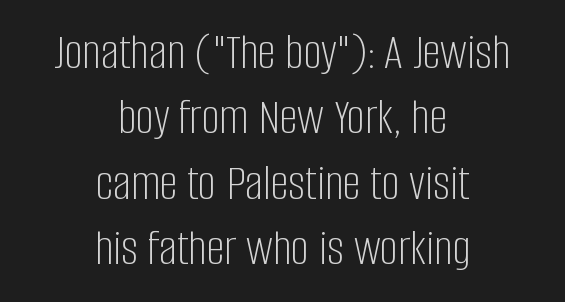
The text was rendered using a sans face with plain stroke endings. Heft: none added — not bold. Check under the words: just untouched page. The rendering uses a moderate line-height, typical for paragraphs.
